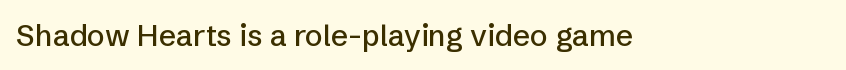
{"serif": "no", "italic": "no", "width": "normal", "stroke_contrast": "low", "x_height": "medium", "monospaced": "no", "underline": "no", "letter_spacing": "normal", "letter_spacing_em": 0.0, "glyph_px": 30}
